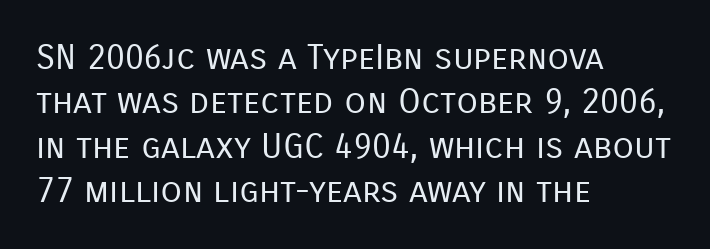
{"serif": "no", "italic": "no", "bold": "no", "weight": "regular", "width": "normal", "stroke_contrast": "low", "x_height": "medium", "monospaced": "no", "underline": "no", "align": "left", "line_spacing": "normal", "line_spacing_ratio": 1.27, "letter_spacing": "normal", "letter_spacing_em": 0.0, "glyph_px": 35}
